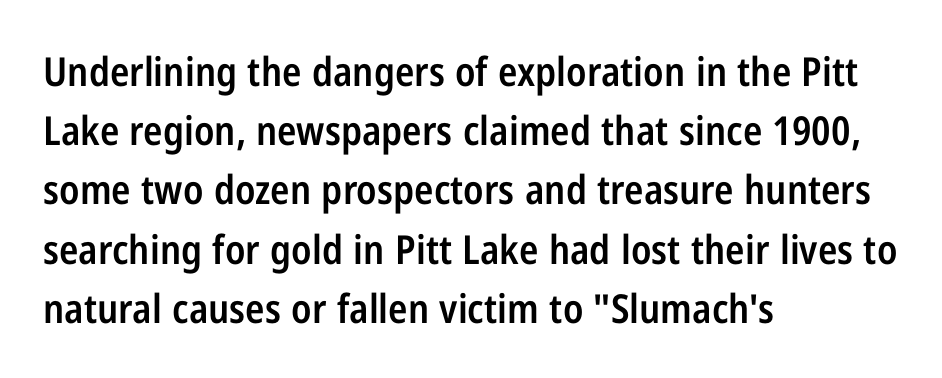
{"serif": "no", "italic": "no", "bold": "semi", "weight": "semibold", "width": "condensed", "stroke_contrast": "low", "x_height": "medium", "monospaced": "no", "underline": "no", "align": "left", "line_spacing": "normal", "line_spacing_ratio": 1.48, "letter_spacing": "normal", "letter_spacing_em": 0.0, "glyph_px": 40}
